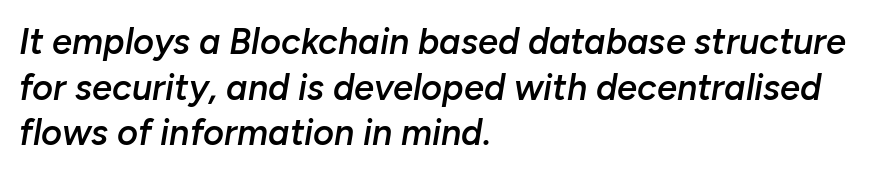
Each letter keeps its own natural width here, so spacing adapts to shape. Reading down the block, your eye returns to a fixed left position each line. These lines sit exactly where default settings would place them. The gaps between neighbouring characters are ordinary and unremarkable. Slant detected: the letters are inclined.
